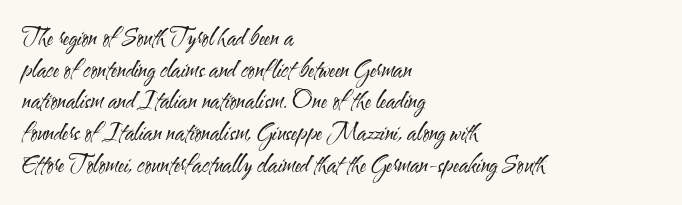
The image shows 23 px text type; set left-aligned, normal line spacing (1.38x), normal letter spacing, not underlined.
